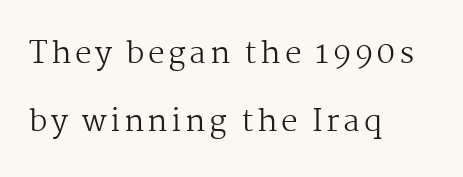
Q: Is the text bold? A: No.
Q: Is the text italic (slanted)? A: No, it is upright.
Q: Is the typeface a serif or a sans-serif typeface? A: Serif.
Q: Is the text underlined? A: No.
Q: How is the paragraph aligned? A: Left-aligned.
Q: Is the spacing between lines tight, normal or loose? A: Loose.
Q: Width (condensed, normal, or wide)? A: Normal.
Q: Stroke contrast? A: Medium.
Q: x-height? A: Medium.
Q: Monospaced? A: No.
